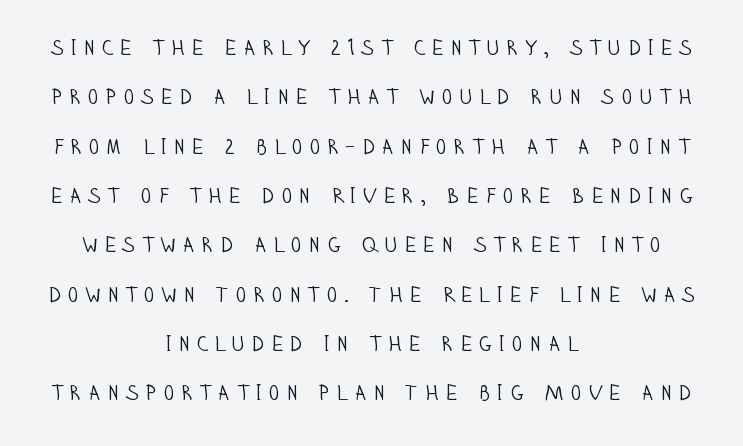
The image shows 21 px text type, upright; set centered, loose line spacing (2.35x), unusually wide letter spacing (+0.28 em), not underlined.
